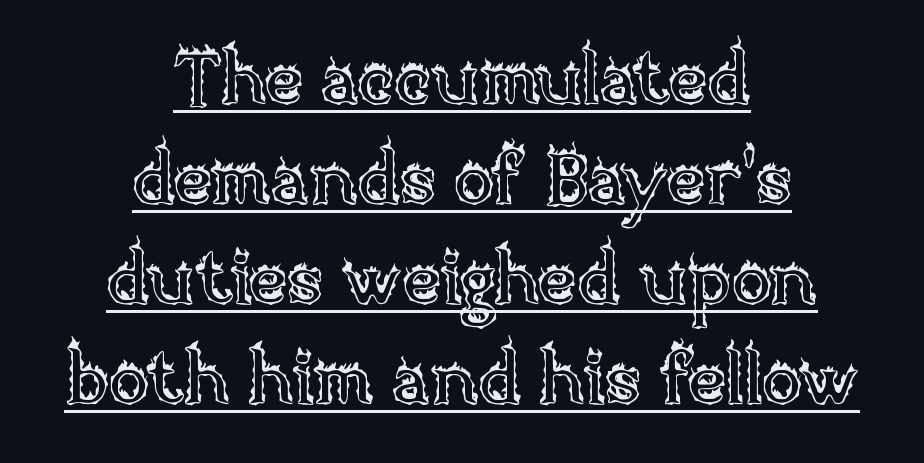
Like a heading marked for emphasis, these lines bear an underscore. In terms of letterspacing, this is plain default setting. Do the characters align in a grid? No, the font is proportional. Quick note: not italic, upright.
